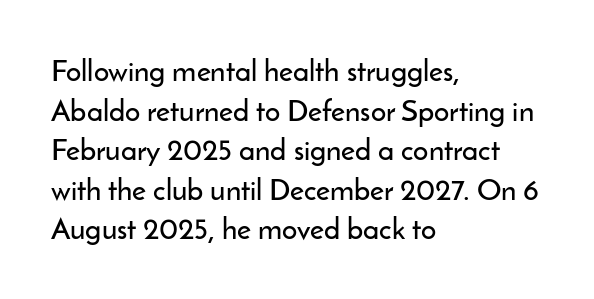
Q: Is the text italic (slanted)? A: No, it is upright.
Q: Is the typeface a serif or a sans-serif typeface? A: Sans-serif.
Q: Is the text underlined? A: No.
Q: How is the paragraph aligned? A: Left-aligned.
Q: Is the spacing between letters normal or unusually wide? A: Normal.
Q: Is the spacing between lines tight, normal or loose? A: Normal.
Q: Width (condensed, normal, or wide)? A: Normal.
Q: Stroke contrast? A: Low.
Q: x-height? A: Small.
Q: Monospaced? A: No.
